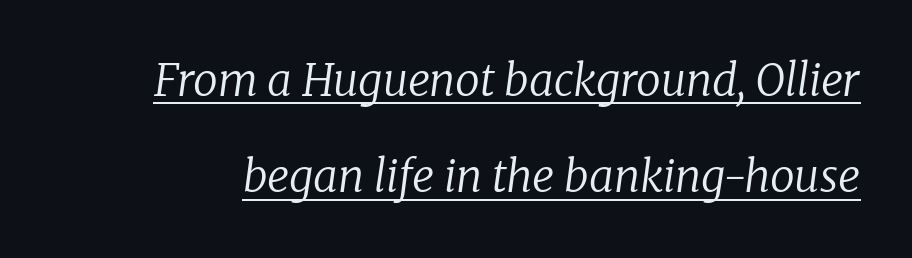
Q: Is the text bold? A: No.
Q: Is the text italic (slanted)? A: Yes, it leans right by about 8 degrees.
Q: Is the typeface a serif or a sans-serif typeface? A: Serif.
Q: Is the text underlined? A: Yes.
Q: Is the spacing between letters normal or unusually wide? A: Normal.
Q: Is the spacing between lines tight, normal or loose? A: Loose.
Q: Width (condensed, normal, or wide)? A: Normal.
Q: Stroke contrast? A: Low.
Q: x-height? A: Medium.
Q: Monospaced? A: No.
